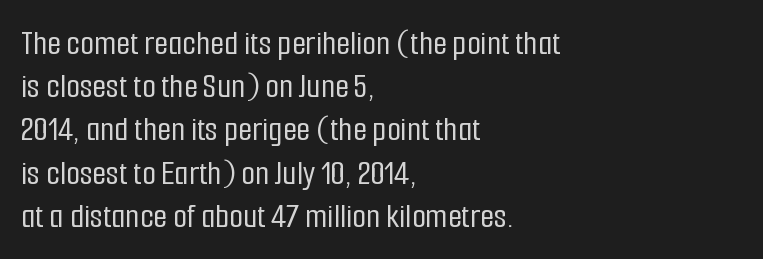
{"serif": "no", "italic": "no", "width": "condensed", "stroke_contrast": "low", "x_height": "medium", "monospaced": "no", "underline": "no", "align": "left", "line_spacing_ratio": 1.2, "letter_spacing": "normal", "letter_spacing_em": 0.0, "glyph_px": 36}
